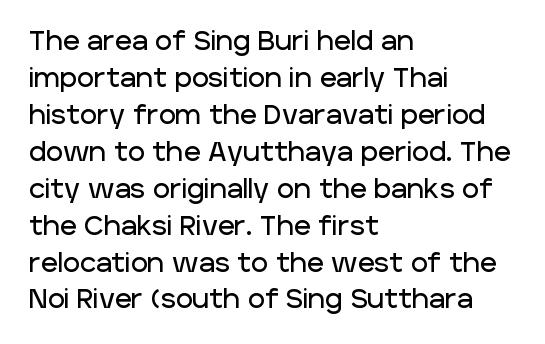
The image shows 26 px text type, upright; set left-aligned, normal line spacing (1.42x), normal letter spacing, not underlined.
